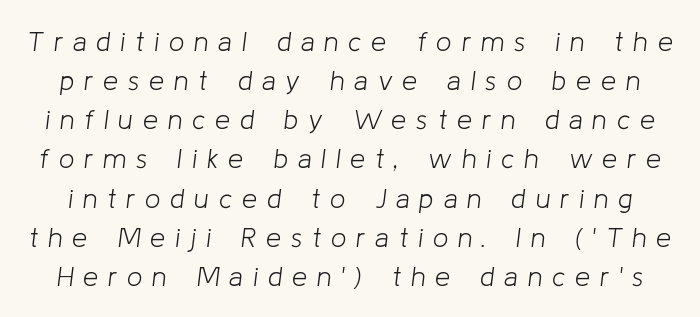
Q: Is the text bold? A: No.
Q: Is the text italic (slanted)? A: Yes, it leans right by about 8 degrees.
Q: Is the text underlined? A: No.
Q: Is the spacing between letters normal or unusually wide? A: Unusually wide.
Q: Is the spacing between lines tight, normal or loose? A: Normal.
